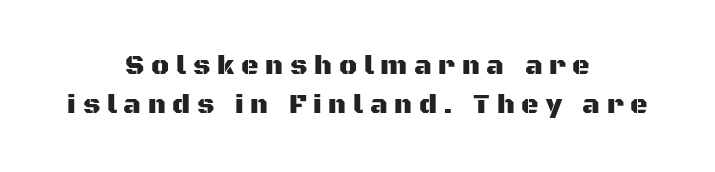
Italic: no, the glyphs are upright roman. This rendering uses center alignment, leaving both contours irregular but symmetric. Descenders are the only things crossing below the line. The block of text has a typical density, with ordinary space between rows.
